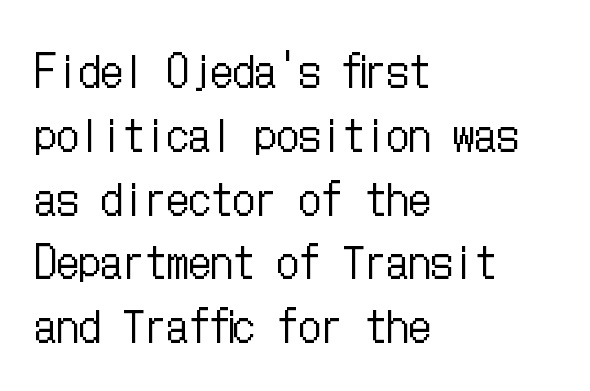
The image shows 44 px regular-weight, condensed type, upright; set left-aligned, normal line spacing (1.45x), normal letter spacing, not underlined; low stroke contrast and a medium x-height.
